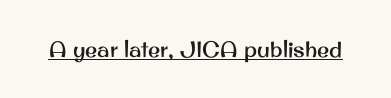
{"italic": "no", "underline": "yes", "letter_spacing": "normal", "letter_spacing_em": 0.0, "glyph_px": 22}
